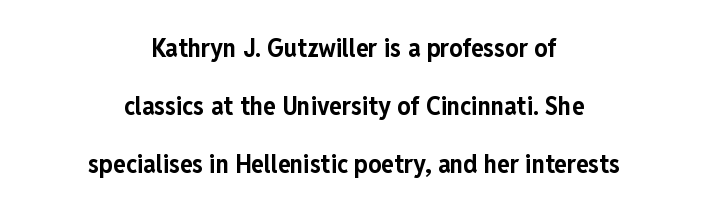
Words float on clear page, feet unadorned. If you folded the block vertically in half, each line would mirror itself in length. Thick stems and heavy bowls — unmistakably bold. The space between consecutive lines is lavish.
